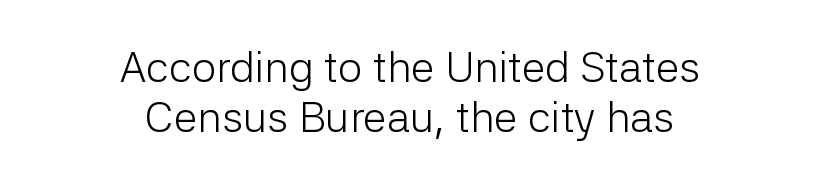
Q: Is the text bold? A: No.
Q: Is the text italic (slanted)? A: No, it is upright.
Q: Is the typeface a serif or a sans-serif typeface? A: Sans-serif.
Q: Is the text underlined? A: No.
Q: How is the paragraph aligned? A: Centered.
Q: Is the spacing between letters normal or unusually wide? A: Normal.
Q: Width (condensed, normal, or wide)? A: Normal.
Q: Stroke contrast? A: Low.
Q: x-height? A: Medium.
Q: Monospaced? A: No.
